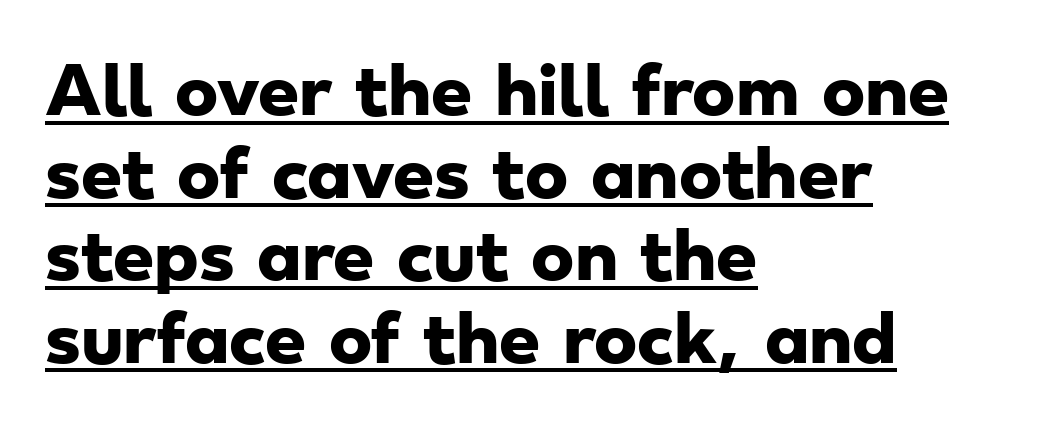
Type style note: lacks serifs. How would I describe the line gaps? Plain and ordinary. What stands out about the letter spacing? Nothing — it is the standard amount. The passage shown is underscored from start to finish. Think of a printed novel: that variable character pitch is what you see here.
